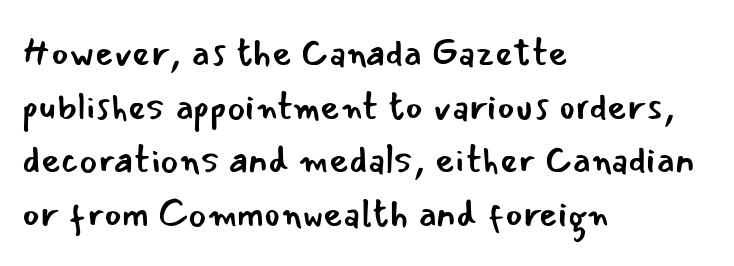
{"serif": "no", "italic": "no", "bold": "no", "weight": "regular", "width": "normal", "stroke_contrast": "low", "x_height": "small", "monospaced": "no", "underline": "no", "align": "left", "line_spacing": "normal", "line_spacing_ratio": 1.41, "letter_spacing": "normal", "letter_spacing_em": 0.0, "glyph_px": 38}
